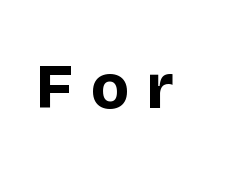
{"serif": "no", "italic": "no", "bold": "yes", "weight": "bold", "width": "normal", "stroke_contrast": "low", "x_height": "large", "monospaced": "no", "underline": "no", "letter_spacing": "wide", "letter_spacing_em": 0.28, "glyph_px": 62}
